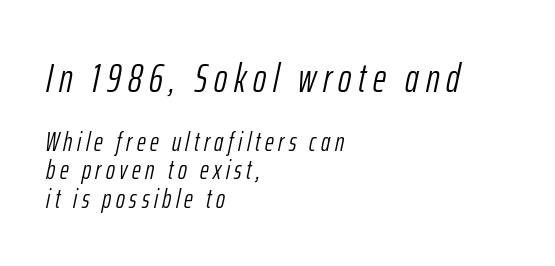
The image shows 40 px light, condensed type, italic (leaning right); set left-aligned, tight line spacing (1.05x), not underlined; the first (top) block is 1.48x larger; low stroke contrast and a medium x-height.
